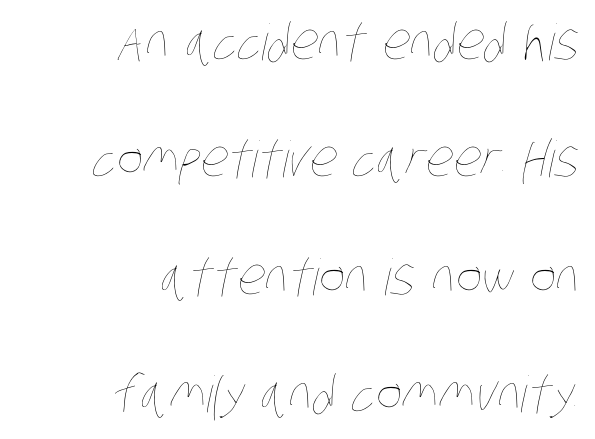
{"bold": "no", "weight": "thin", "width": "condensed", "stroke_contrast": "low", "x_height": "large", "monospaced": "no", "underline": "no", "align": "right", "line_spacing": "loose", "line_spacing_ratio": 2.35, "letter_spacing": "normal", "letter_spacing_em": 0.0, "glyph_px": 50}
